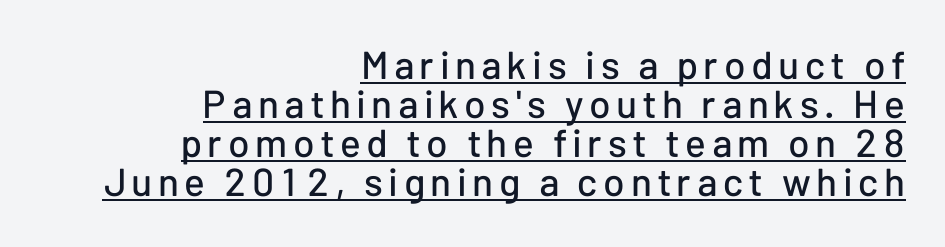
The image shows 39 px sans-serif type, upright; set right-aligned, tight line spacing (1.0x), underlined; low stroke contrast and a medium x-height.
